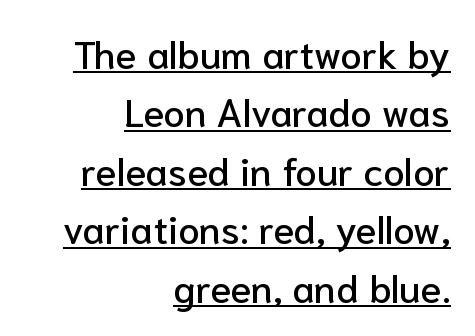
No feet cap the strokes, marking this as sans-serif type. Check the space under the baseline: a stroke is drawn there. Ordinary non-slanted type is in use. The line texture is even and compact thanks to regular tracking. Caption: multi-line text, flush right, ragged left.
